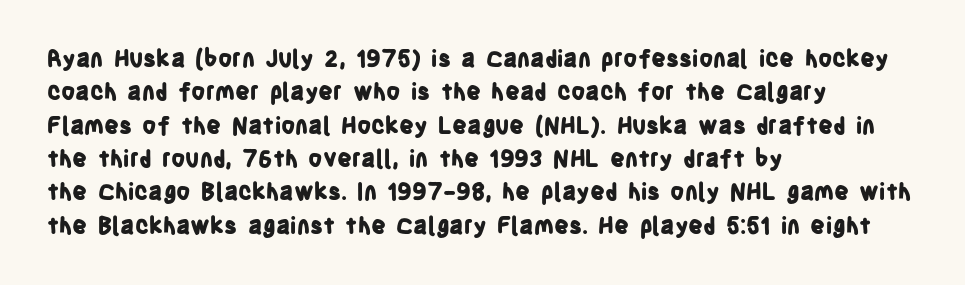
Q: Is the text bold? A: Yes.
Q: Is the text italic (slanted)? A: No, it is upright.
Q: Is the text underlined? A: No.
Q: How is the paragraph aligned? A: Left-aligned.
Q: Is the spacing between letters normal or unusually wide? A: Normal.
Q: Is the spacing between lines tight, normal or loose? A: Normal.
